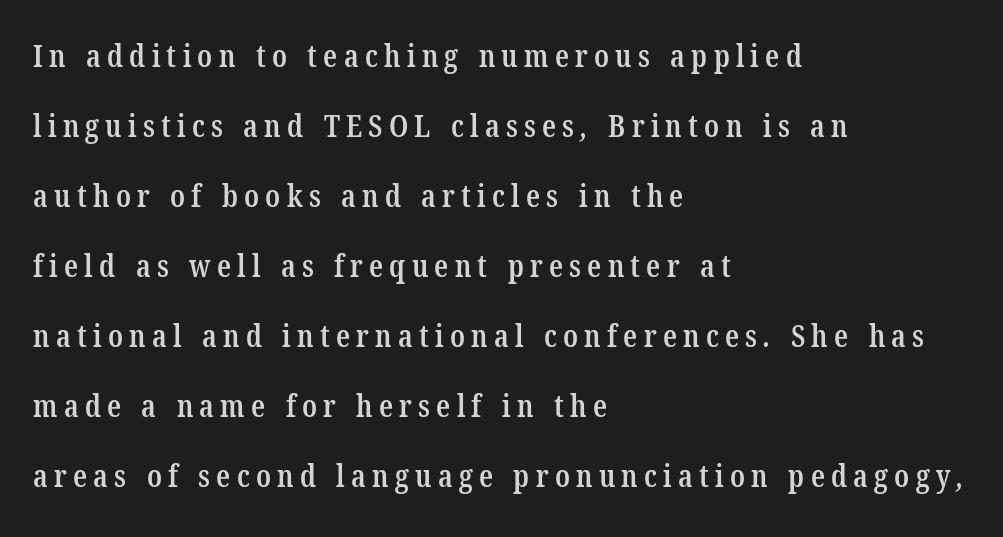
Q: Is the text bold? A: Semi-bold.
Q: Is the typeface a serif or a sans-serif typeface? A: Serif.
Q: Is the text underlined? A: No.
Q: How is the paragraph aligned? A: Left-aligned.
Q: Is the spacing between letters normal or unusually wide? A: Unusually wide.
Q: Is the spacing between lines tight, normal or loose? A: Loose.
Q: Width (condensed, normal, or wide)? A: Condensed.
Q: Stroke contrast? A: Low.
Q: x-height? A: Medium.
Q: Monospaced? A: No.
